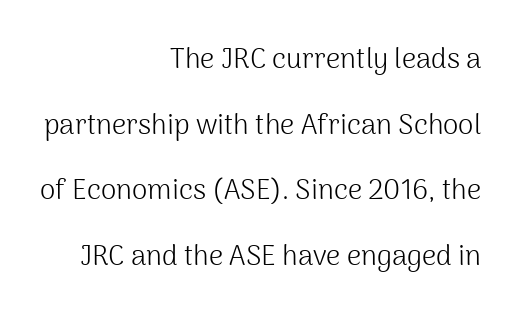
Q: Is the text bold? A: No.
Q: Is the text italic (slanted)? A: No, it is upright.
Q: Is the typeface a serif or a sans-serif typeface? A: Sans-serif.
Q: Is the text underlined? A: No.
Q: How is the paragraph aligned? A: Right-aligned.
Q: Is the spacing between letters normal or unusually wide? A: Normal.
Q: Is the spacing between lines tight, normal or loose? A: Loose.
Q: Width (condensed, normal, or wide)? A: Normal.
Q: Stroke contrast? A: Medium.
Q: x-height? A: Medium.
Q: Monospaced? A: No.
